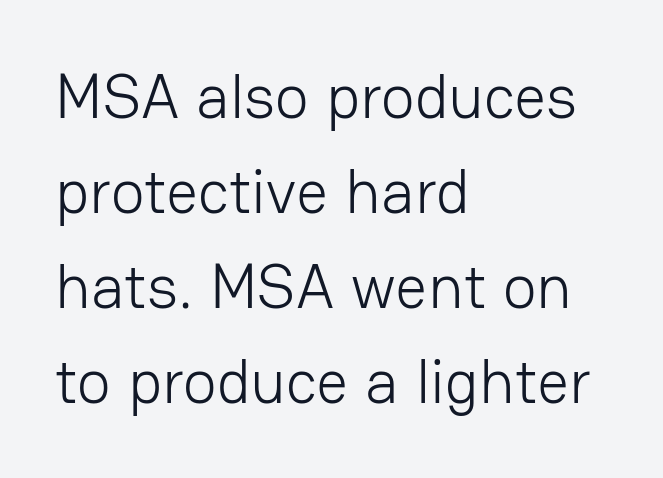
Look at the bottom of the vertical strokes: they stop flat, with no serifs. No heavy texture on the line: the type isn't bold. Italic? Not at all — the glyphs are vertical. Caption: standard tracking, unaltered. A classic flush-left, rag-right setting is used for this passage. Is this a fixed-width face? No — the glyphs have proportional, varying widths.
